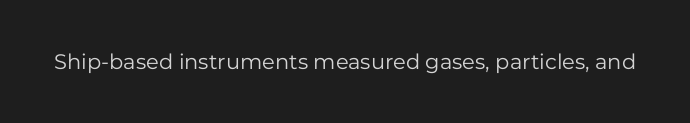
{"italic": "no", "bold": "no", "underline": "no", "letter_spacing": "normal", "letter_spacing_em": 0.0, "glyph_px": 21}
